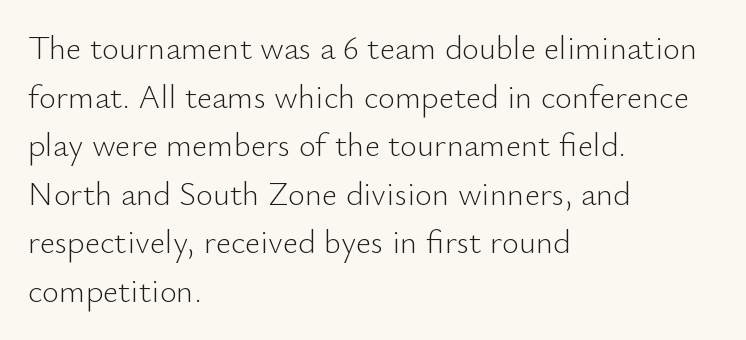
{"serif": "no", "italic": "no", "bold": "no", "weight": "light", "width": "normal", "stroke_contrast": "low", "x_height": "small", "monospaced": "no", "underline": "no", "align": "left", "line_spacing": "normal", "line_spacing_ratio": 1.47, "letter_spacing": "normal", "letter_spacing_em": 0.0, "glyph_px": 33}
